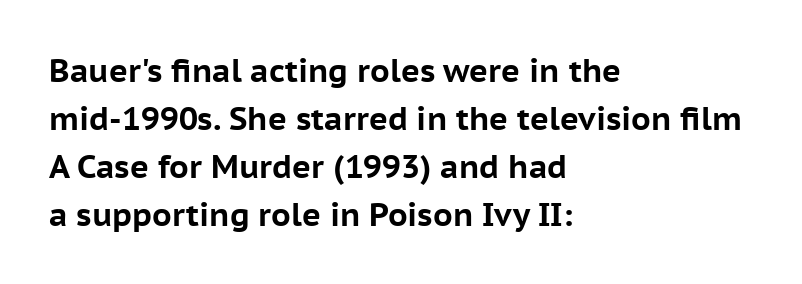
{"serif": "no", "italic": "no", "bold": "yes", "weight": "bold", "width": "normal", "stroke_contrast": "low", "x_height": "medium", "monospaced": "no", "underline": "no", "align": "left", "line_spacing": "normal", "line_spacing_ratio": 1.5, "letter_spacing": "normal", "letter_spacing_em": 0.0, "glyph_px": 32}
